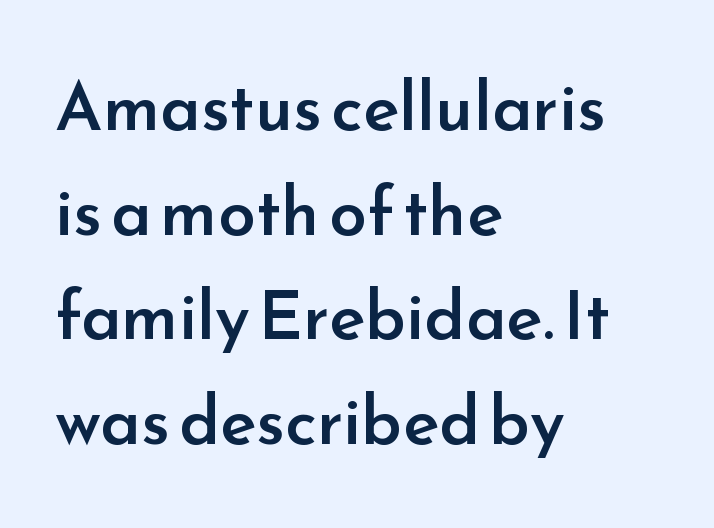
Q: Is the text bold? A: Semi-bold.
Q: Is the text italic (slanted)? A: No, it is upright.
Q: Is the typeface a serif or a sans-serif typeface? A: Sans-serif.
Q: Is the text underlined? A: No.
Q: How is the paragraph aligned? A: Left-aligned.
Q: Is the spacing between letters normal or unusually wide? A: Normal.
Q: Is the spacing between lines tight, normal or loose? A: Normal.
Q: Width (condensed, normal, or wide)? A: Normal.
Q: Stroke contrast? A: Low.
Q: x-height? A: Small.
Q: Monospaced? A: No.
